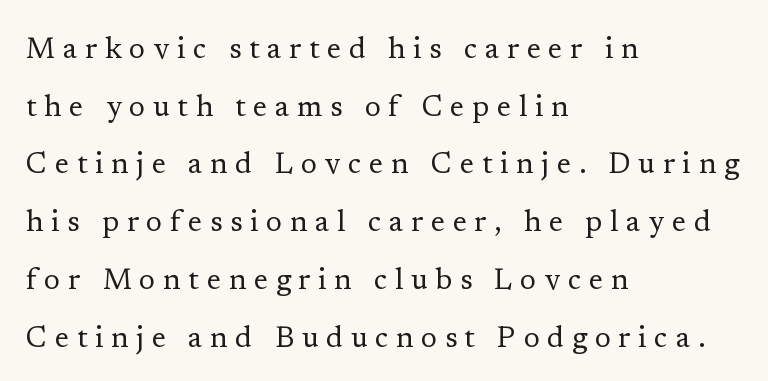
{"serif": "yes", "italic": "no", "bold": "no", "weight": "regular", "width": "normal", "stroke_contrast": "low", "x_height": "medium", "monospaced": "no", "underline": "no", "align": "left", "line_spacing": "loose", "line_spacing_ratio": 1.99, "letter_spacing": "wide", "letter_spacing_em": 0.27, "glyph_px": 29}
